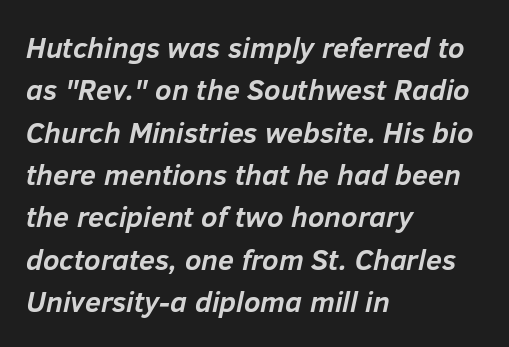
{"italic": "yes", "lean": "right", "slant_degrees": 12, "bold": "yes", "weight": "semibold", "width": "normal", "stroke_contrast": "low", "x_height": "medium", "monospaced": "no", "underline": "no", "align": "left", "line_spacing": "normal", "line_spacing_ratio": 1.46, "letter_spacing": "normal", "letter_spacing_em": 0.0, "glyph_px": 29}
